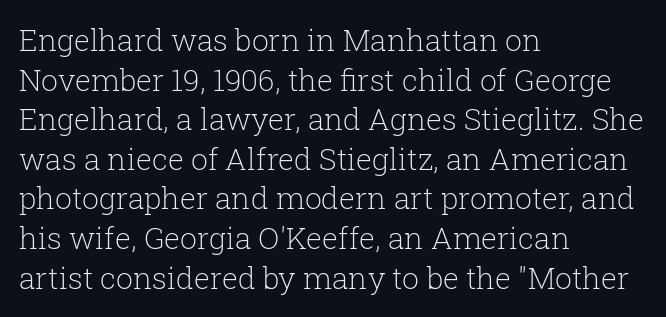
The image shows 30 px light serif type, upright; set left-aligned, normal line spacing (1.32x), normal letter spacing, not underlined; low stroke contrast and a medium x-height.
